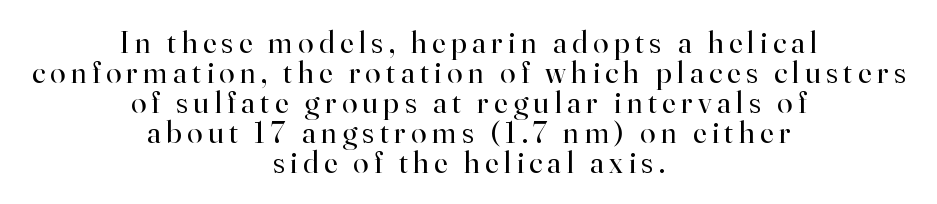
{"serif": "yes", "italic": "no", "bold": "no", "weight": "regular", "width": "normal", "stroke_contrast": "high", "x_height": "small", "monospaced": "no", "underline": "no", "align": "center", "line_spacing": "tight", "line_spacing_ratio": 0.97, "glyph_px": 31}
